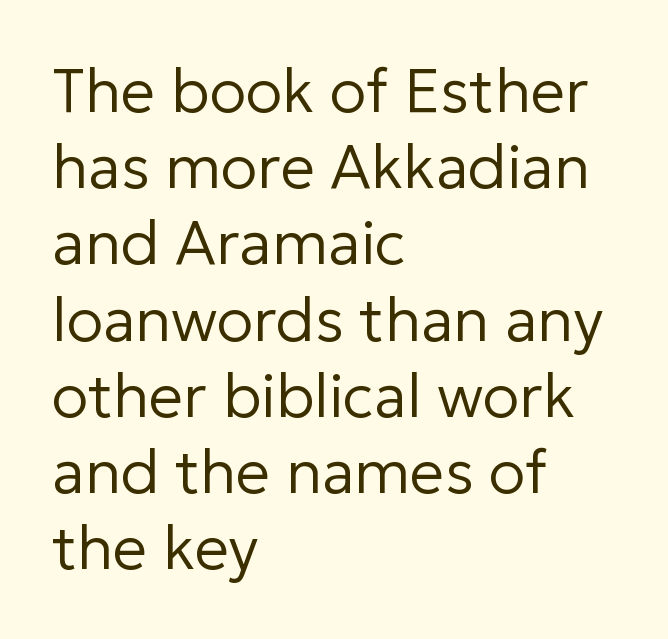
The image shows 61 px regular-weight sans-serif type, upright; set left-aligned, normal line spacing (1.25x), normal letter spacing, not underlined; low stroke contrast and a medium x-height.
